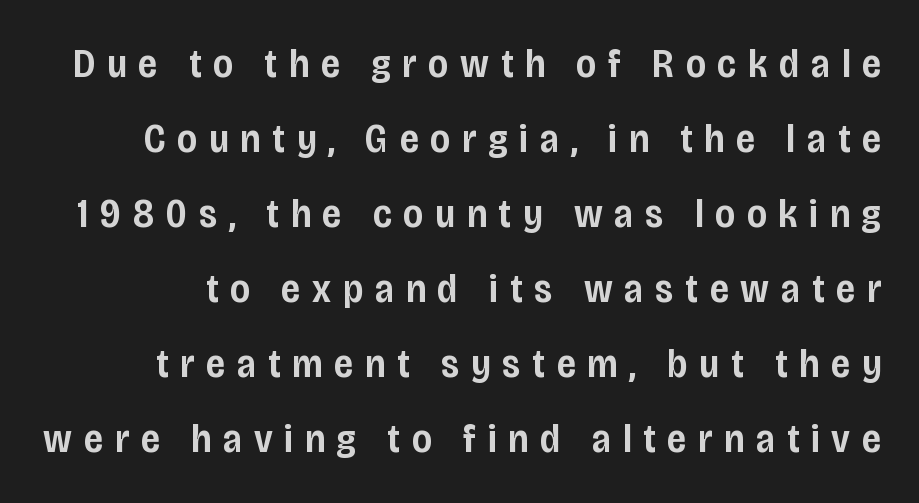
Q: Is the text bold? A: Semi-bold.
Q: Is the text italic (slanted)? A: No, it is upright.
Q: Is the typeface a serif or a sans-serif typeface? A: Sans-serif.
Q: Is the text underlined? A: No.
Q: Is the spacing between letters normal or unusually wide? A: Unusually wide.
Q: Width (condensed, normal, or wide)? A: Condensed.
Q: Stroke contrast? A: Low.
Q: x-height? A: Large.
Q: Monospaced? A: No.
